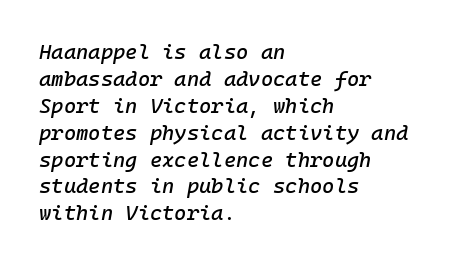
The image shows 21 px text type, italic (leaning right); set left-aligned, normal line spacing (1.28x), normal letter spacing, not underlined.
